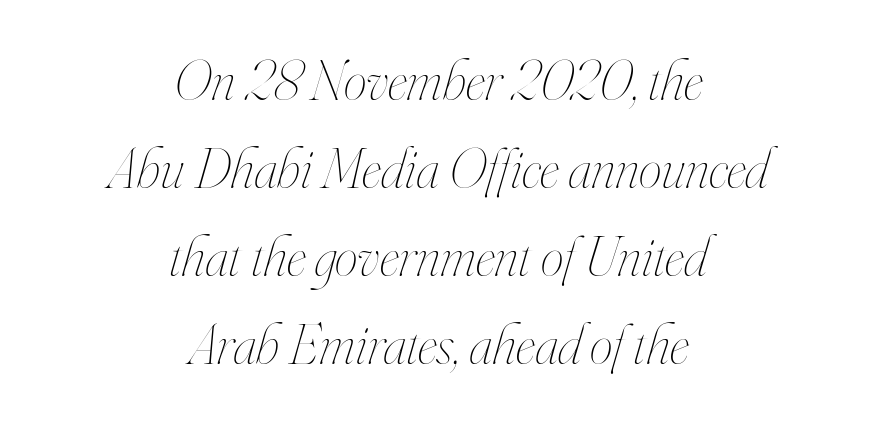
Q: Is the text bold? A: No.
Q: Is the text italic (slanted)? A: Yes, it leans right by about 16 degrees.
Q: Is the text underlined? A: No.
Q: How is the paragraph aligned? A: Centered.
Q: Is the spacing between letters normal or unusually wide? A: Normal.
Q: Is the spacing between lines tight, normal or loose? A: Normal.
Q: Width (condensed, normal, or wide)? A: Condensed.
Q: Stroke contrast? A: High.
Q: x-height? A: Small.
Q: Monospaced? A: No.
